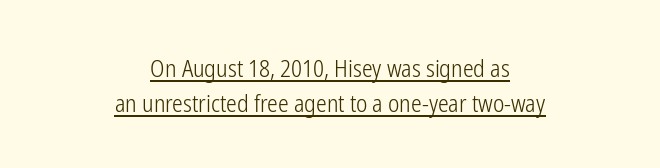
{"italic": "no", "bold": "no", "underline": "yes", "align": "center", "line_spacing": "normal", "line_spacing_ratio": 1.45, "letter_spacing": "normal", "letter_spacing_em": 0.0, "glyph_px": 24}
